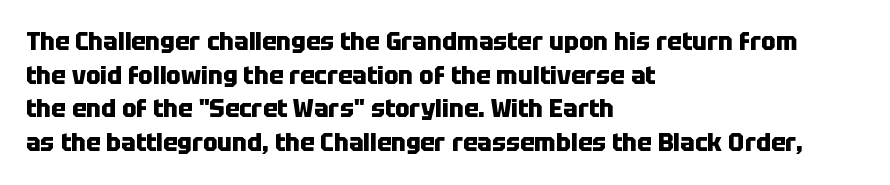
{"italic": "no", "bold": "yes", "underline": "no", "align": "left", "line_spacing": "normal", "line_spacing_ratio": 1.4, "letter_spacing": "normal", "letter_spacing_em": 0.0, "glyph_px": 24}
